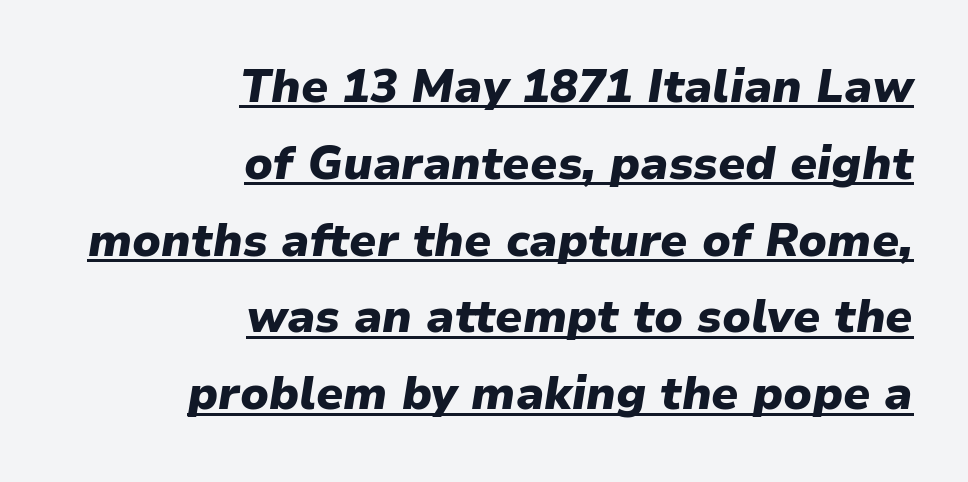
Q: Is the text bold? A: Yes.
Q: Is the text italic (slanted)? A: Yes, it leans right by about 9 degrees.
Q: Is the text underlined? A: Yes.
Q: How is the paragraph aligned? A: Right-aligned.
Q: Is the spacing between letters normal or unusually wide? A: Normal.
Q: Is the spacing between lines tight, normal or loose? A: Normal.
Q: Width (condensed, normal, or wide)? A: Normal.
Q: Stroke contrast? A: Low.
Q: x-height? A: Medium.
Q: Monospaced? A: No.
